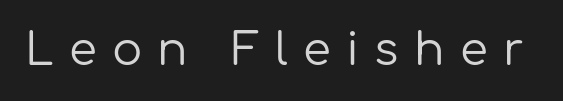
The image shows 45 px regular-weight sans-serif type, upright; set unusually wide letter spacing (+0.34 em), not underlined; low stroke contrast and a medium x-height.
